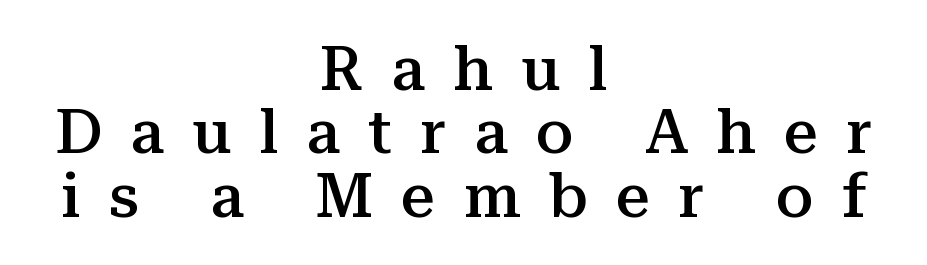
The image shows 61 px semibold serif type, upright; set centered, tight line spacing (1.04x), unusually wide letter spacing (+0.46 em), not underlined; medium stroke contrast and a medium x-height.
